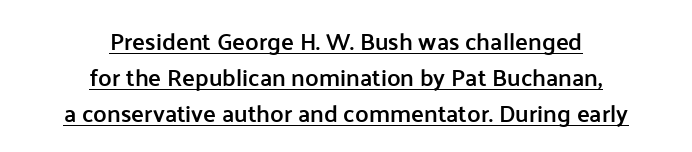
Q: Is the text bold? A: Semi-bold.
Q: Is the text italic (slanted)? A: No, it is upright.
Q: Is the text underlined? A: Yes.
Q: How is the paragraph aligned? A: Centered.
Q: Is the spacing between letters normal or unusually wide? A: Normal.
Q: Is the spacing between lines tight, normal or loose? A: Normal.
